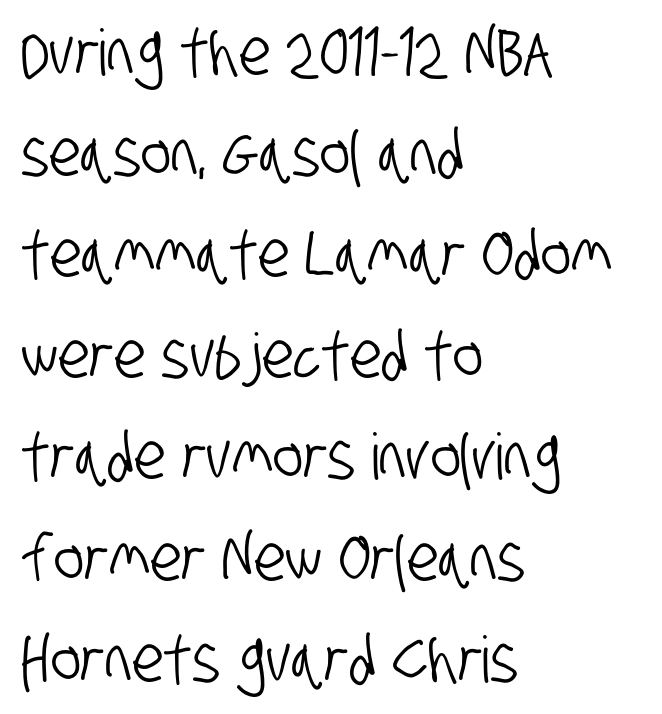
{"serif": "no", "width": "condensed", "stroke_contrast": "low", "x_height": "large", "monospaced": "no", "underline": "no", "align": "left", "line_spacing": "normal", "line_spacing_ratio": 1.58, "letter_spacing": "normal", "letter_spacing_em": 0.0, "glyph_px": 64}
